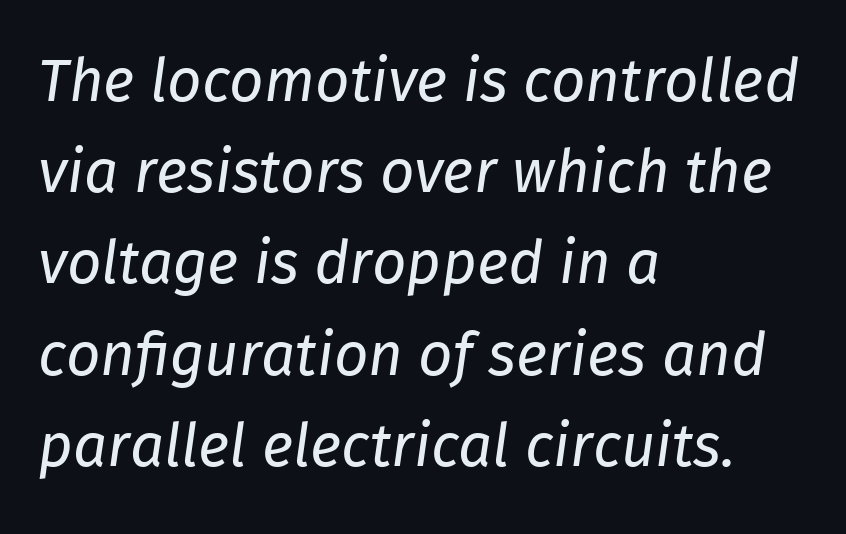
The image shows 60 px regular-weight type, italic (leaning right); set left-aligned, normal line spacing (1.52x), normal letter spacing, not underlined; low stroke contrast and a medium x-height.
